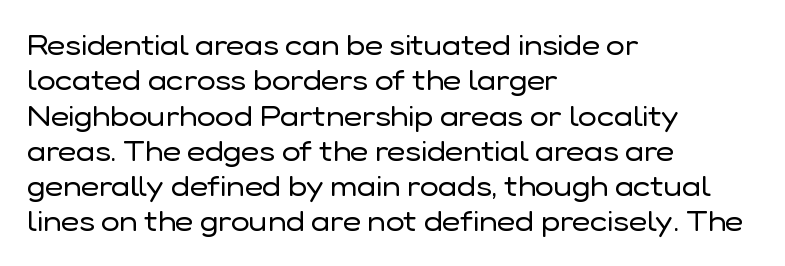
The image shows 28 px regular-weight sans-serif type, upright; set left-aligned, normal line spacing (1.26x), normal letter spacing, not underlined; low stroke contrast and a medium x-height.
